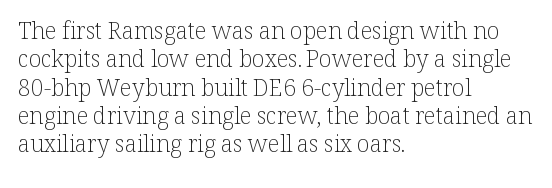
Nobody touched the tracking dial on this one. Visually the block forms a straight wall on the left and a jagged coastline on the right. Posture: upright roman. Beneath every word, the page is bare.
